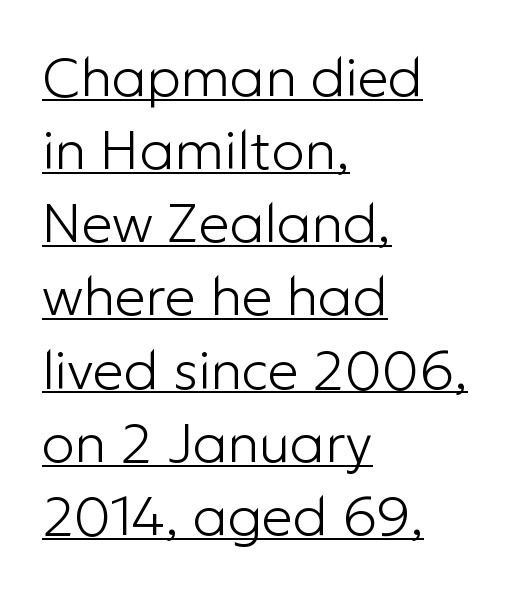
The image shows 55 px light sans-serif type, upright; set left-aligned, normal line spacing (1.33x), normal letter spacing, underlined; low stroke contrast and a medium x-height.
